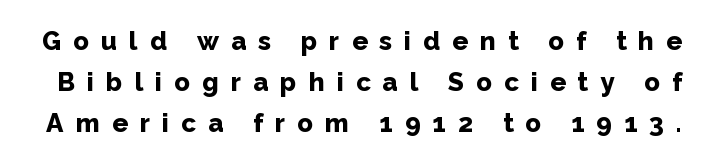
Any mark beneath the type? The region is blank. Set as a true bold cut, around the 700 mark. Quick note: not italic, upright. This block has exactly the height ordinary leading produces. These lines have a slow, spaced-out rhythm from letter to letter.
